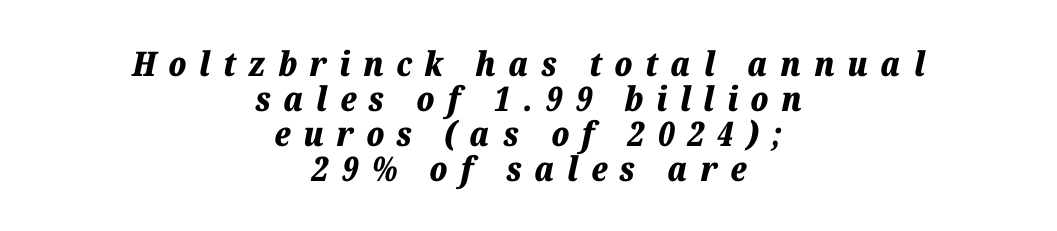
Honestly, there is no underline to notice here at all. You can tell it's italic because the verticals aren't actually vertical. What stands out about the letter spacing? Its width — letters are far apart. Which margin do the lines hug? Neither — every line sits in the middle. The rendering uses natural spacing where letterforms have individual widths. Strong, thick strokes mark this as bold type.
